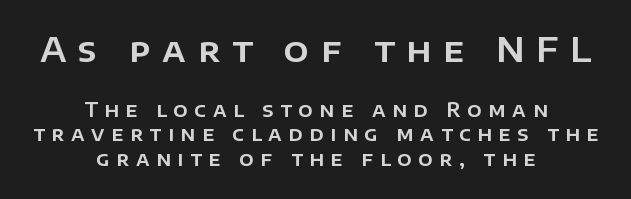
The letters carry no serifs — their stems end cleanly without finishing strokes. The rows are spaced the way most documents space them. Rendered with straight, roman letterforms. The more generous point size was reserved for the upper chunk. The letters advance in unequal steps, a hallmark of proportional type. The face used here is rendered with a markedly widened letterfit.
